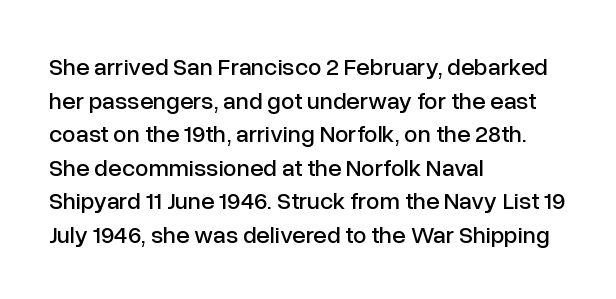
Q: Is the text italic (slanted)? A: No, it is upright.
Q: Is the text underlined? A: No.
Q: How is the paragraph aligned? A: Left-aligned.
Q: Is the spacing between letters normal or unusually wide? A: Normal.
Q: Is the spacing between lines tight, normal or loose? A: Normal.
